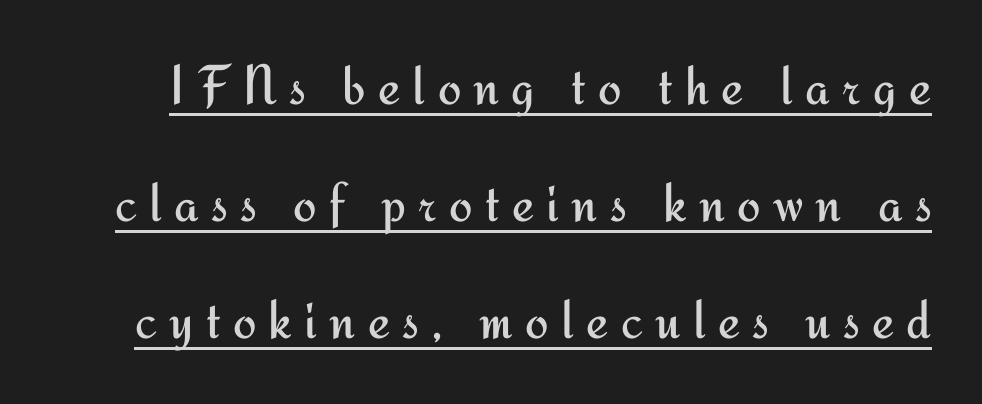
There is plenty of visible air inserted between adjacent glyphs. The face used here is a sans, in the tradition of grotesques and geometrics. The type sits square on the baseline with zero lean. This reads as an unemphasized weight, regular at the heaviest. A great deal of white space separates one row of letters from the next. You could not count columns in this text — the font is proportionally spaced.
